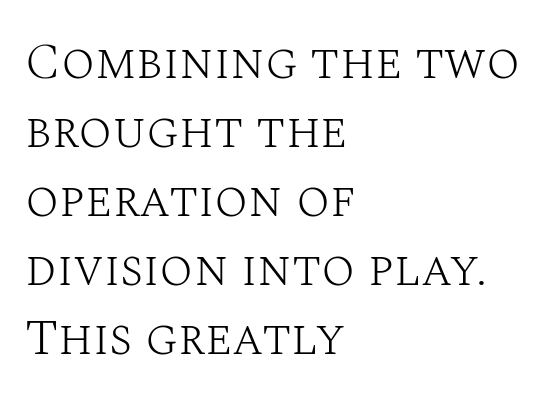
Q: Is the text bold? A: No.
Q: Is the text italic (slanted)? A: No, it is upright.
Q: Is the typeface a serif or a sans-serif typeface? A: Serif.
Q: Is the text underlined? A: No.
Q: How is the paragraph aligned? A: Left-aligned.
Q: Is the spacing between letters normal or unusually wide? A: Normal.
Q: Is the spacing between lines tight, normal or loose? A: Normal.
Q: Width (condensed, normal, or wide)? A: Normal.
Q: Stroke contrast? A: Medium.
Q: x-height? A: Large.
Q: Monospaced? A: No.
